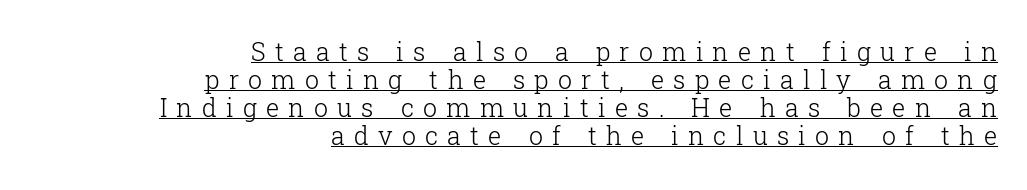
Q: Is the text bold? A: No.
Q: Is the text italic (slanted)? A: No, it is upright.
Q: Is the text underlined? A: Yes.
Q: How is the paragraph aligned? A: Right-aligned.
Q: Is the spacing between letters normal or unusually wide? A: Unusually wide.
Q: Is the spacing between lines tight, normal or loose? A: Tight.
